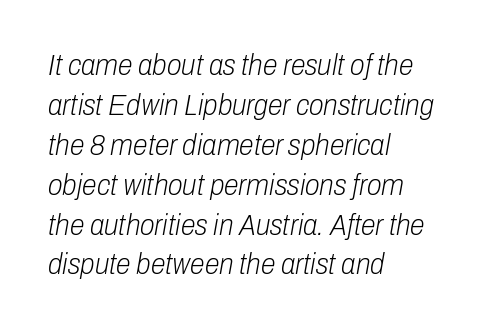
Q: Is the text bold? A: No.
Q: Is the text italic (slanted)? A: Yes, it leans right by about 10 degrees.
Q: Is the text underlined? A: No.
Q: How is the paragraph aligned? A: Left-aligned.
Q: Is the spacing between letters normal or unusually wide? A: Normal.
Q: Is the spacing between lines tight, normal or loose? A: Normal.
Q: Width (condensed, normal, or wide)? A: Condensed.
Q: Stroke contrast? A: Low.
Q: x-height? A: Medium.
Q: Monospaced? A: No.
